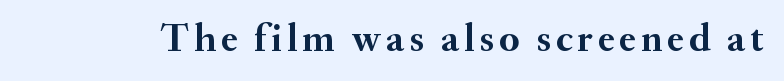
Beneath every word, the page is bare. Rendered with straight, roman letterforms. Varying glyph widths throughout — classic text-font behaviour. Unlike a clean sans, this face finishes its strokes with serifs. Every letter is thick-stroked: bold, no question.
